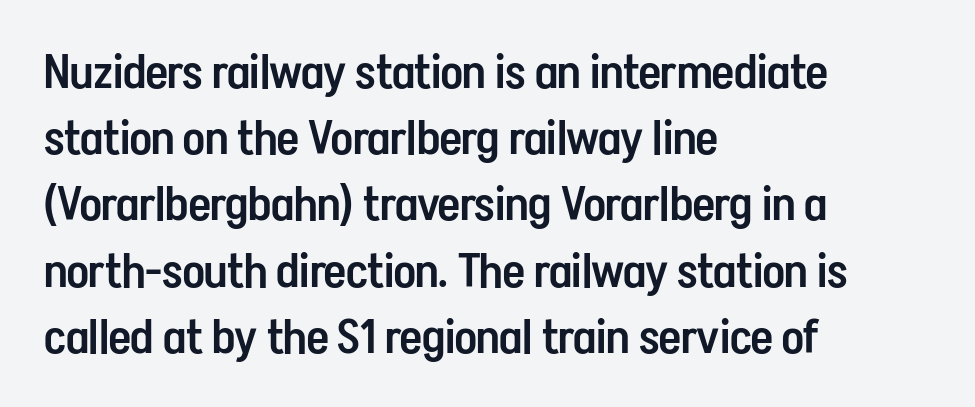
The letters advance in unequal steps, a hallmark of proportional type. Line beginnings align vertically; line endings do not. The passage shown stacks its lines at a standard gap. No feet cap the strokes, marking this as sans-serif type. The axis of the letterforms is exactly vertical.
